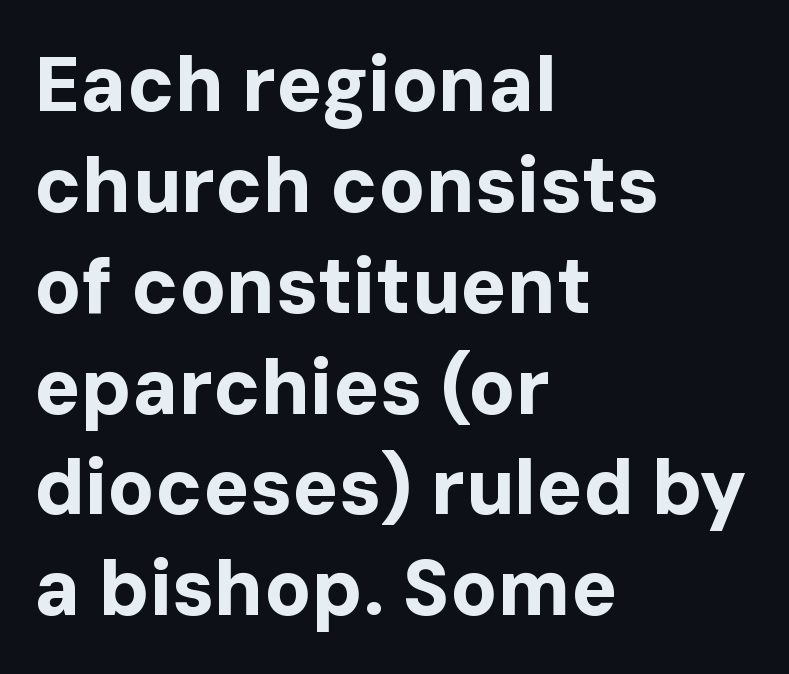
{"serif": "no", "italic": "no", "bold": "yes", "weight": "bold", "width": "normal", "stroke_contrast": "low", "x_height": "medium", "monospaced": "no", "underline": "no", "align": "left", "line_spacing": "normal", "line_spacing_ratio": 1.31, "letter_spacing": "normal", "letter_spacing_em": 0.0, "glyph_px": 77}
